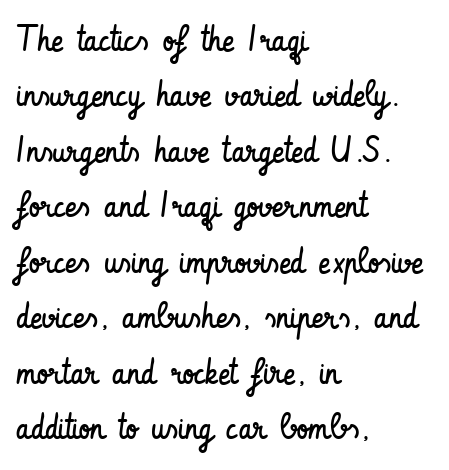
You can tell from the bare stems that sans-serif type was used. Does the lettering tilt? It doesn't — this is upright. The paragraph shown leans on its left margin. Default kerning and tracking; the words read as compact shapes.
